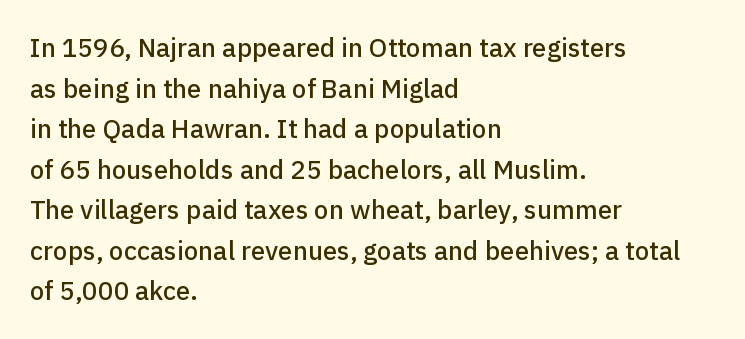
This rendering features lettering with no underline. How are the letters spaced? Ordinarily, with no added tracking. The setting favours the left margin, as ordinary paragraphs usually do. Does the lettering tilt? It doesn't — this is upright. Summary of vertical rhythm: regular, with standard interline spacing.
